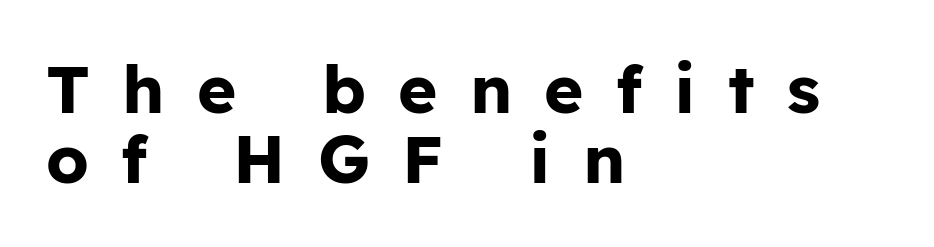
What's the leading like? Squeezed, with rows nearly overlapping. There is plenty of visible air inserted between adjacent glyphs. The text was rendered using a sans face with plain stroke endings. Plenty of ink on the page — the face is bold. Posture: upright roman.
